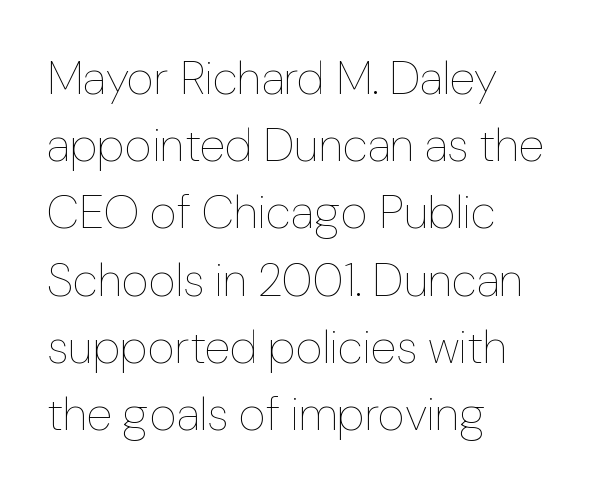
The face used here is rendered with its standard letterfit. Ink coverage per letter is moderate at most. Has an underline been added? It has not. Each letter keeps its own natural width here, so spacing adapts to shape.
